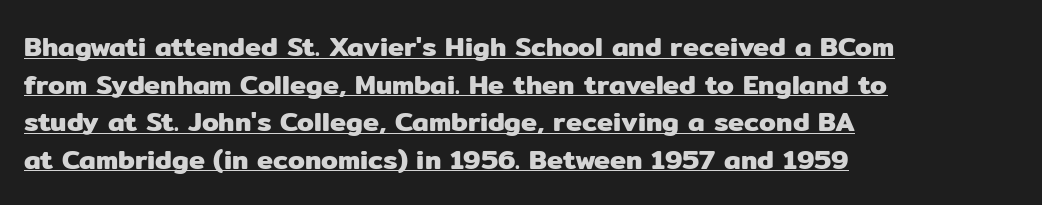
Italic? Not at all — the glyphs are vertical. There is no visible air inserted between adjacent glyphs. Has an underline been added? It has. Is the block centered? No — it sits flush against the left margin. In terms of leading, this rendering sits right in the middle.
